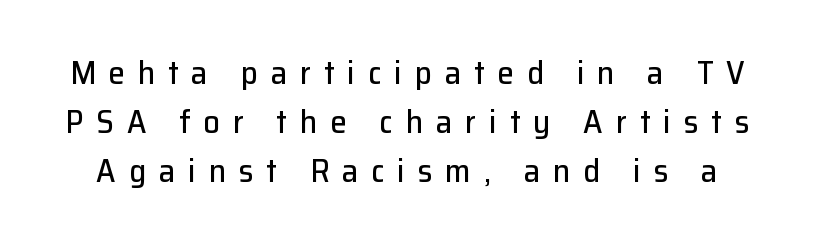
Characters remain perfectly vertical along every line. Character widths vary here, with narrow letters taking less room than wide ones. If you measured baseline to baseline, you'd find a middling distance. Beneath every word, the page is bare.
